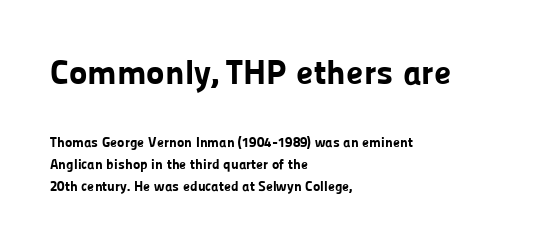
The image shows 35 px bold sans-serif type, upright; set left-aligned, normal line spacing (1.57x), normal letter spacing, not underlined; the first (top) block is 2.5x larger; low stroke contrast and a medium x-height.
